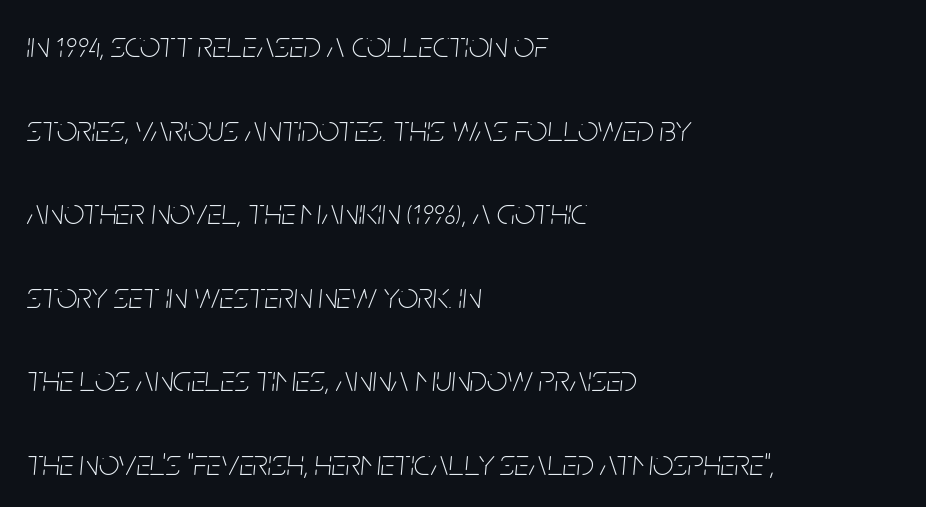
{"italic": "yes", "lean": "right", "slant_degrees": 5, "bold": "no", "weight": "thin", "width": "condensed", "stroke_contrast": "low", "x_height": "large", "monospaced": "no", "underline": "no", "align": "left", "line_spacing": "loose", "line_spacing_ratio": 2.32, "letter_spacing": "normal", "letter_spacing_em": 0.0, "glyph_px": 36}
